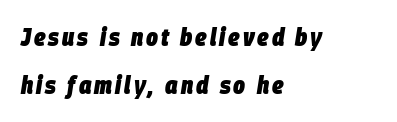
Would a proofreader flag this as italicized? Yes. Line starts are locked; line ends wander. Words float on clear page, feet unadorned. Students, observe: this is what heavily led, spacious text looks like. Students, this is bold: see how much ink each stroke carries.
